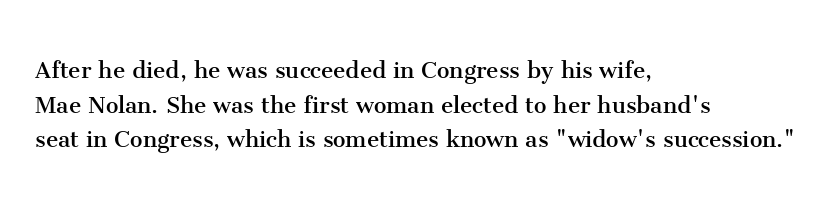
Q: Is the text bold? A: No.
Q: Is the text italic (slanted)? A: No, it is upright.
Q: Is the typeface a serif or a sans-serif typeface? A: Serif.
Q: Is the text underlined? A: No.
Q: How is the paragraph aligned? A: Left-aligned.
Q: Is the spacing between letters normal or unusually wide? A: Normal.
Q: Width (condensed, normal, or wide)? A: Normal.
Q: Stroke contrast? A: Medium.
Q: x-height? A: Medium.
Q: Monospaced? A: No.
